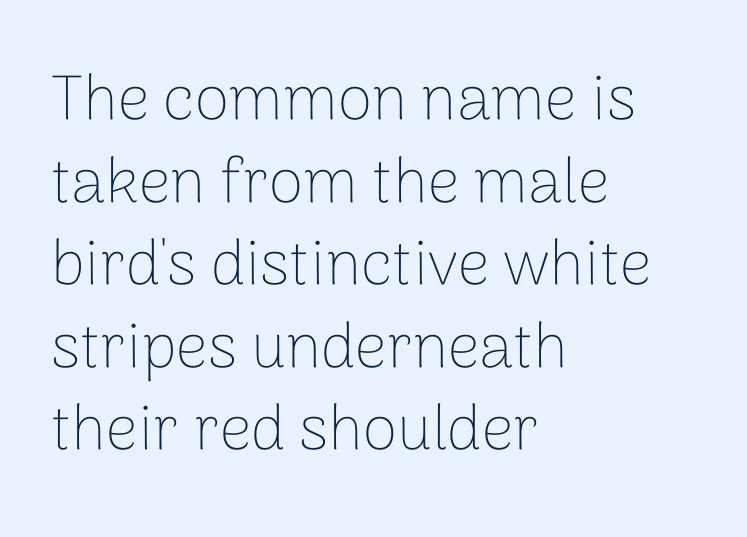
This is sans-serif lettering, the kind often seen on screens and signage. Quick note: interline space is typical. Stems here are at most as thick as an everyday book face. Compared with a centered layout, this one pins lines to the left instead. You could not count columns in this text — the font is proportionally spaced. Honestly, there is no underline to notice here at all.
